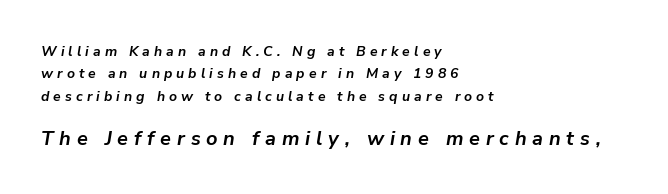
Q: Is the text bold? A: Yes.
Q: Is the text italic (slanted)? A: Yes, it leans right by about 9 degrees.
Q: Is the text underlined? A: No.
Q: How is the paragraph aligned? A: Left-aligned.
Q: Is the spacing between letters normal or unusually wide? A: Unusually wide.
Q: Is the spacing between lines tight, normal or loose? A: Normal.
Q: Which block of text is set in a larger size, the first (top) or the second (bottom)? A: The second (bottom) one.
